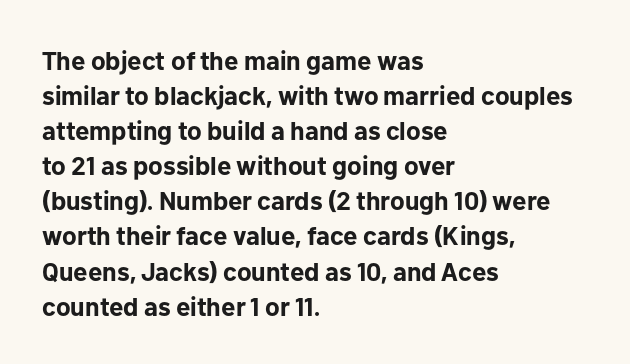
The image shows 26 px bold type, upright; set left-aligned, normal line spacing (1.35x), normal letter spacing, not underlined.
